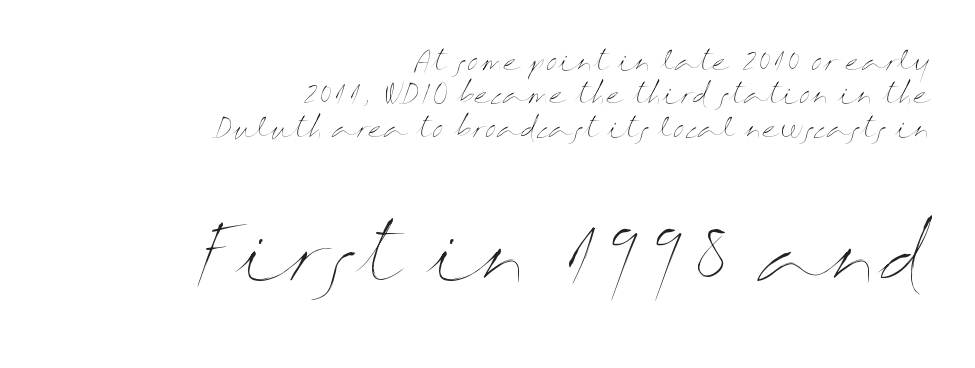
The image shows 77 px thin, wide type; set right-aligned, normal line spacing (1.28x), normal letter spacing, not underlined; the second (bottom) block is 2.96x larger; medium stroke contrast and a medium x-height.
